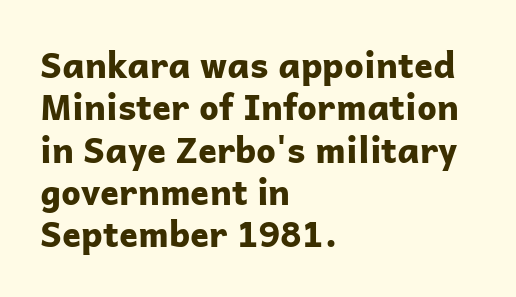
The image shows 35 px bold sans-serif type, upright; set left-aligned, line spacing 1.21x, normal letter spacing, not underlined; low stroke contrast and a medium x-height.
